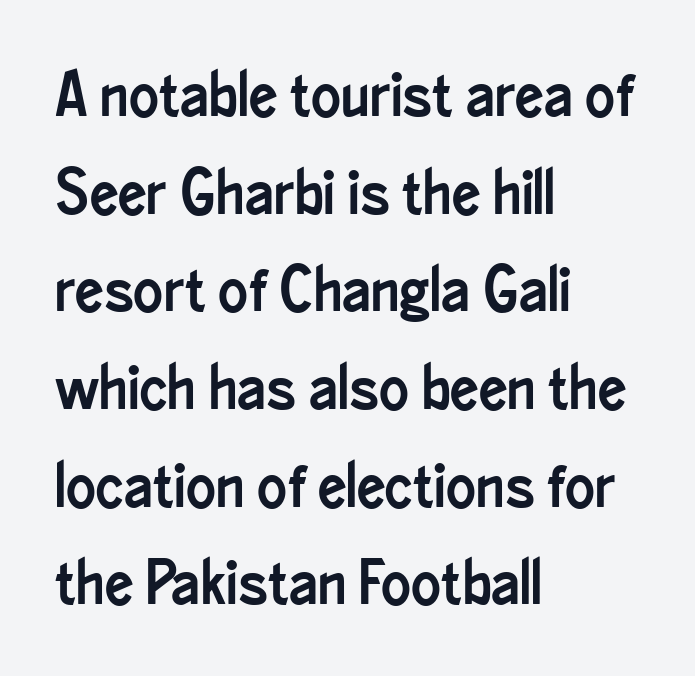
Left-aligned paragraph, ragged on the right. The line texture is even and compact thanks to regular tracking. The type family on display is of the sans-serif kind. Quick note: underline off.
